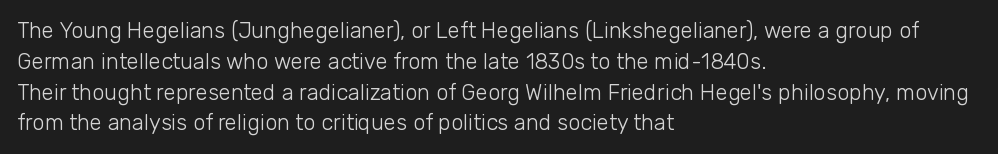
{"italic": "no", "bold": "no", "underline": "no", "align": "left", "line_spacing": "normal", "line_spacing_ratio": 1.4, "letter_spacing": "normal", "letter_spacing_em": 0.0, "glyph_px": 22}
